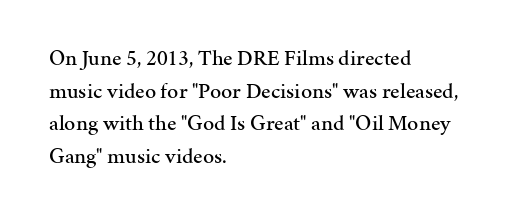
The string is rendered with underlining switched off. Successive baselines arrive at the customary interval. The paragraph shown leans on its left margin. Do the letters lean? They stand straight. The passage shown has conventional tracking throughout.
